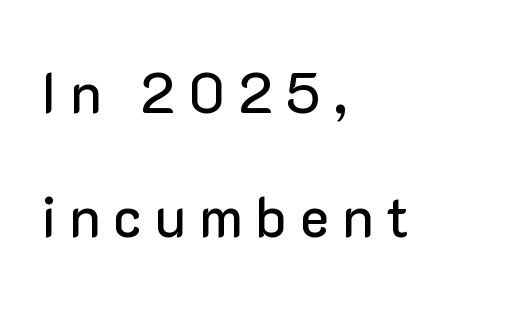
Q: Is the text italic (slanted)? A: No, it is upright.
Q: Is the typeface a serif or a sans-serif typeface? A: Sans-serif.
Q: Is the text underlined? A: No.
Q: How is the paragraph aligned? A: Left-aligned.
Q: Is the spacing between letters normal or unusually wide? A: Unusually wide.
Q: Is the spacing between lines tight, normal or loose? A: Loose.
Q: Width (condensed, normal, or wide)? A: Normal.
Q: Stroke contrast? A: Low.
Q: x-height? A: Medium.
Q: Monospaced? A: No.
